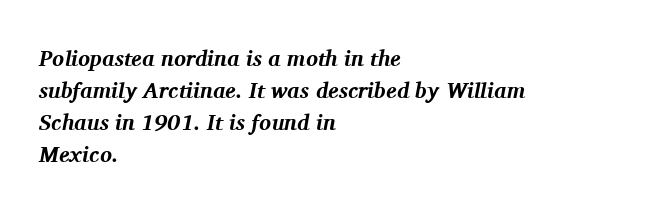
Q: Is the text bold? A: Yes.
Q: Is the text italic (slanted)? A: Yes, it leans right by about 11 degrees.
Q: Is the text underlined? A: No.
Q: How is the paragraph aligned? A: Left-aligned.
Q: Is the spacing between letters normal or unusually wide? A: Normal.
Q: Is the spacing between lines tight, normal or loose? A: Normal.
